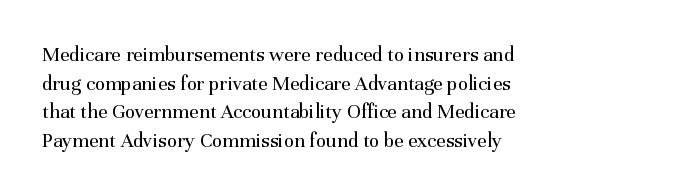
The image shows 21 px text type, upright; set left-aligned, normal line spacing (1.36x), normal letter spacing, not underlined.
